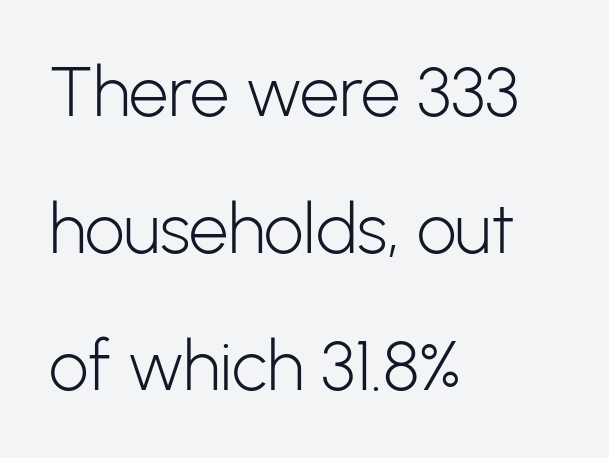
Nope, not italic — everything's standing straight. The rendering keeps characters at their native spacing. Letterform terminals end flat and unadorned throughout the passage. The ragged edge is on the right, which tells us the setting is flush left. The foot of each line stays bare and open.
